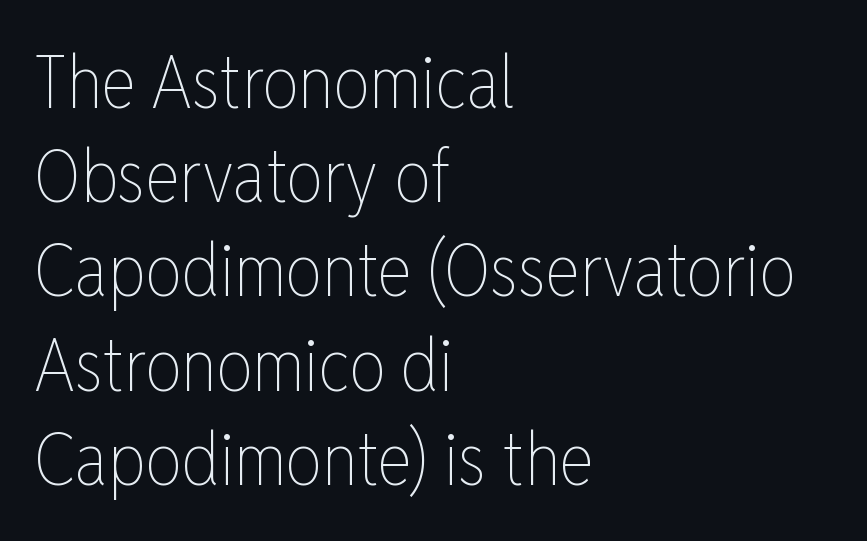
Q: Is the text bold? A: No.
Q: Is the text italic (slanted)? A: No, it is upright.
Q: Is the text underlined? A: No.
Q: How is the paragraph aligned? A: Left-aligned.
Q: Is the spacing between letters normal or unusually wide? A: Normal.
Q: Is the spacing between lines tight, normal or loose? A: Normal.
Q: Width (condensed, normal, or wide)? A: Condensed.
Q: Stroke contrast? A: Low.
Q: x-height? A: Medium.
Q: Monospaced? A: No.
